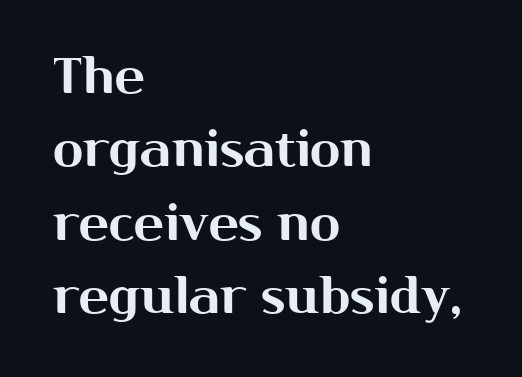
{"serif": "no", "italic": "no", "width": "normal", "stroke_contrast": "medium", "x_height": "medium", "monospaced": "no", "underline": "no", "align": "left", "line_spacing": "normal", "line_spacing_ratio": 1.47, "letter_spacing": "normal", "letter_spacing_em": 0.0, "glyph_px": 50}
